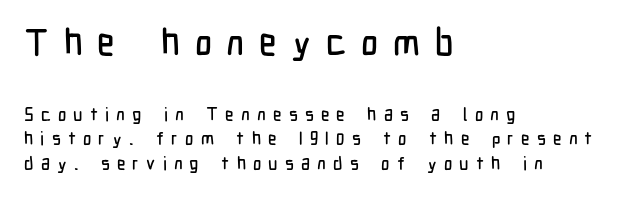
Block one is the big one; block two sits smaller underneath. Posture: straight, roman, zero tilt. The font family rendered here belongs to the sans-serif group. Proportional: the letters do not fall into vertical columns.
